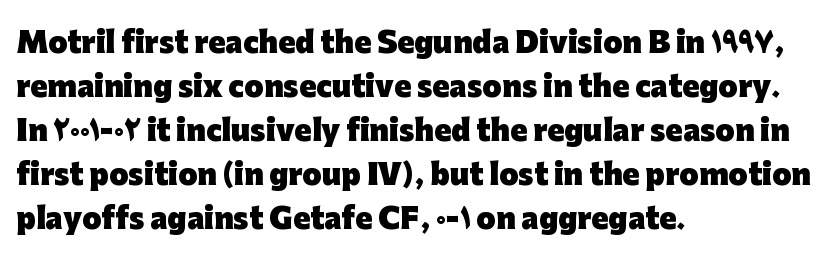
The lines are quadded left. Vertical strokes here are truly vertical. As a designer I'd log this as weight 700, bold. The rendering shows plain stroke endings on the letterforms — a sans-serif design.
